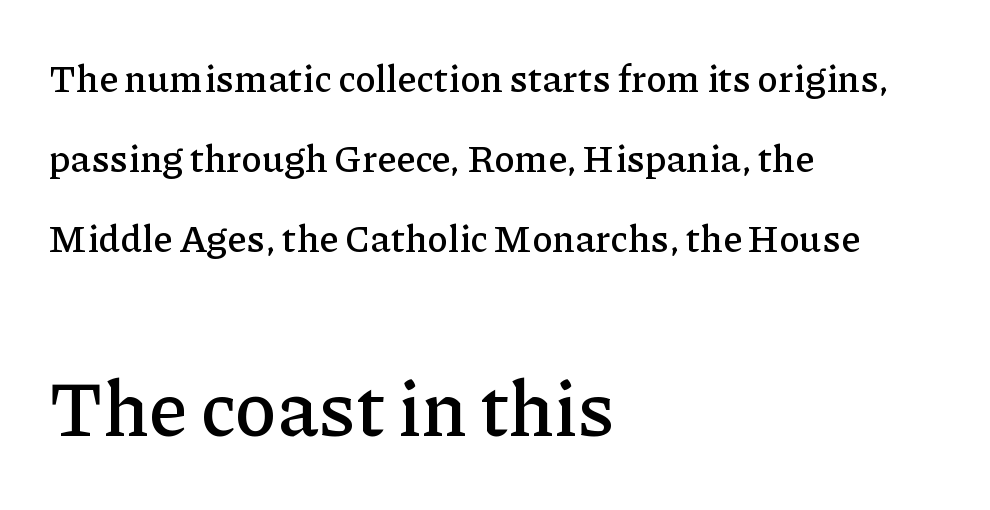
Q: Is the text italic (slanted)? A: No, it is upright.
Q: Is the typeface a serif or a sans-serif typeface? A: Serif.
Q: Is the text underlined? A: No.
Q: How is the paragraph aligned? A: Left-aligned.
Q: Is the spacing between letters normal or unusually wide? A: Normal.
Q: Is the spacing between lines tight, normal or loose? A: Loose.
Q: Which block of text is set in a larger size, the first (top) or the second (bottom)? A: The second (bottom) one.
Q: Width (condensed, normal, or wide)? A: Normal.
Q: Stroke contrast? A: Low.
Q: x-height? A: Medium.
Q: Monospaced? A: No.
